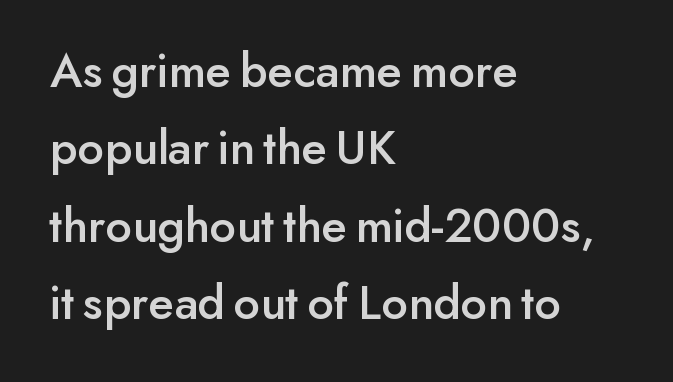
Q: Is the text italic (slanted)? A: No, it is upright.
Q: Is the typeface a serif or a sans-serif typeface? A: Sans-serif.
Q: Is the text underlined? A: No.
Q: How is the paragraph aligned? A: Left-aligned.
Q: Is the spacing between letters normal or unusually wide? A: Normal.
Q: Is the spacing between lines tight, normal or loose? A: Normal.
Q: Width (condensed, normal, or wide)? A: Normal.
Q: Stroke contrast? A: Low.
Q: x-height? A: Small.
Q: Monospaced? A: No.
